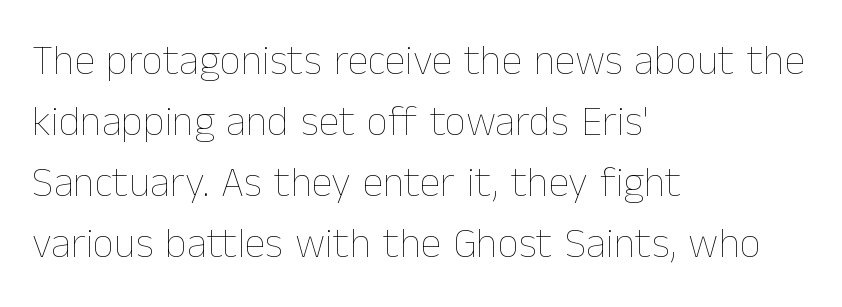
{"italic": "no", "bold": "no", "weight": "thin", "width": "normal", "stroke_contrast": "low", "x_height": "medium", "monospaced": "no", "underline": "no", "align": "left", "line_spacing": "normal", "line_spacing_ratio": 1.45, "letter_spacing": "normal", "letter_spacing_em": 0.0, "glyph_px": 42}
